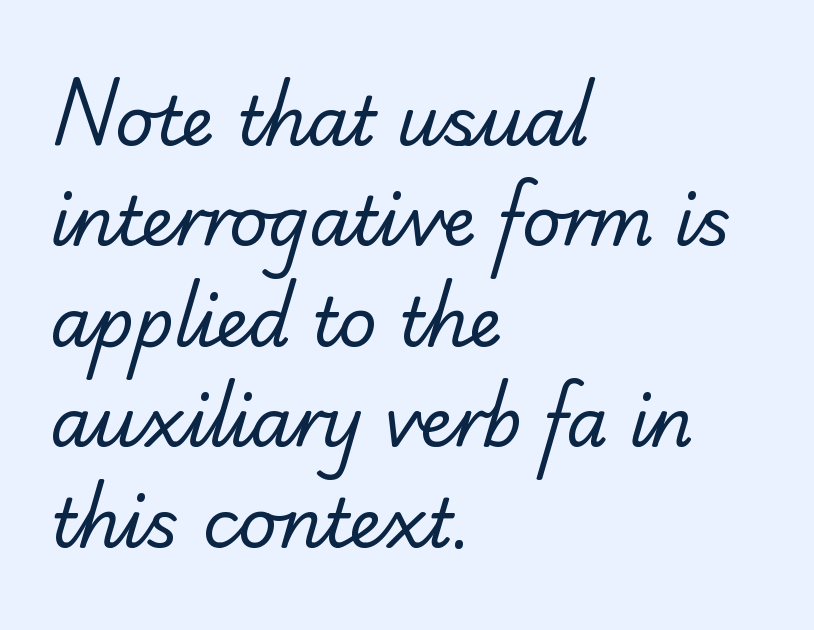
{"serif": "yes", "bold": "no", "weight": "regular", "width": "normal", "stroke_contrast": "low", "x_height": "small", "monospaced": "no", "underline": "no", "align": "left", "line_spacing": "normal", "line_spacing_ratio": 1.5, "letter_spacing": "normal", "letter_spacing_em": 0.0, "glyph_px": 67}
